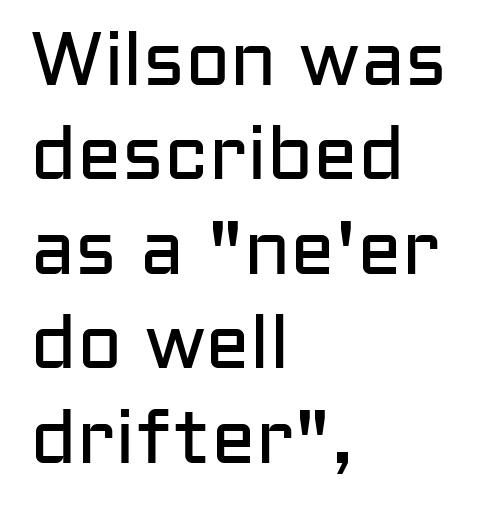
{"serif": "no", "italic": "no", "bold": "no", "weight": "regular", "width": "normal", "stroke_contrast": "low", "x_height": "medium", "monospaced": "no", "underline": "no", "align": "left", "line_spacing": "normal", "line_spacing_ratio": 1.26, "letter_spacing": "normal", "letter_spacing_em": 0.0, "glyph_px": 75}
